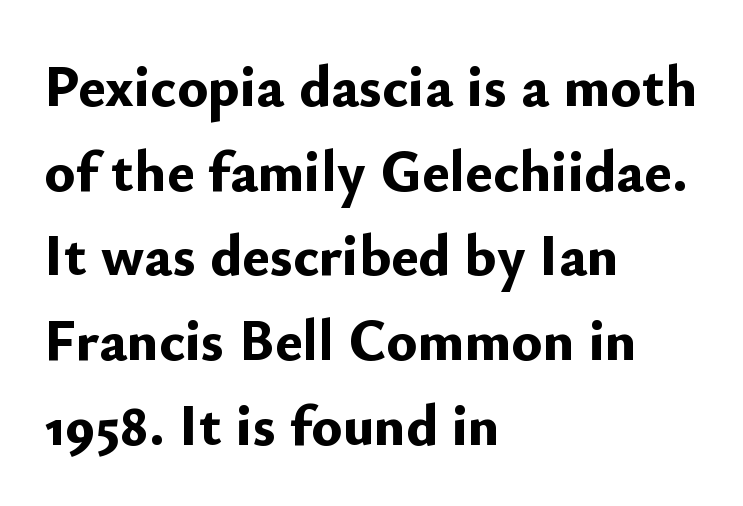
{"serif": "no", "italic": "no", "bold": "yes", "weight": "bold", "width": "normal", "stroke_contrast": "low", "x_height": "small", "monospaced": "no", "underline": "no", "align": "left", "line_spacing": "normal", "line_spacing_ratio": 1.46, "letter_spacing": "normal", "letter_spacing_em": 0.0, "glyph_px": 58}
